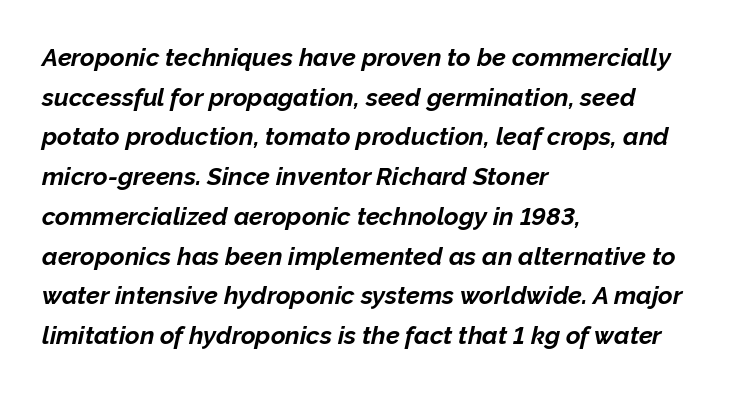
Q: Is the text bold? A: Yes.
Q: Is the text italic (slanted)? A: Yes, it leans right by about 12 degrees.
Q: Is the text underlined? A: No.
Q: How is the paragraph aligned? A: Left-aligned.
Q: Is the spacing between letters normal or unusually wide? A: Normal.
Q: Is the spacing between lines tight, normal or loose? A: Normal.
